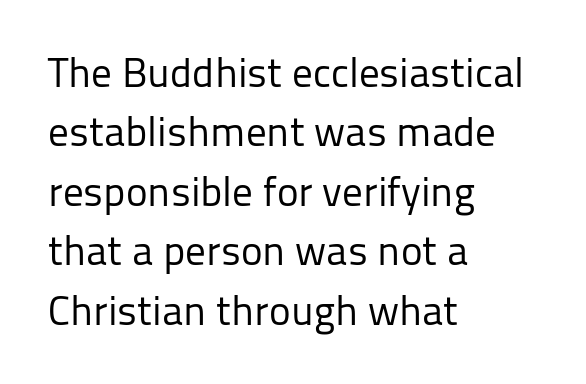
The image shows 41 px regular-weight sans-serif type, upright; set left-aligned, normal line spacing (1.45x), normal letter spacing, not underlined; low stroke contrast and a medium x-height.
